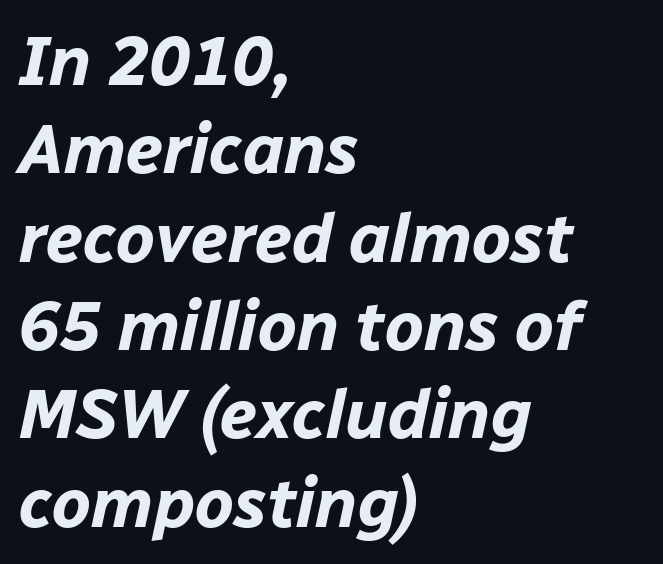
{"italic": "yes", "lean": "right", "slant_degrees": 12, "bold": "yes", "weight": "bold", "width": "normal", "stroke_contrast": "low", "x_height": "medium", "monospaced": "no", "underline": "no", "align": "left", "line_spacing": "normal", "line_spacing_ratio": 1.28, "letter_spacing": "normal", "letter_spacing_em": 0.0, "glyph_px": 69}
